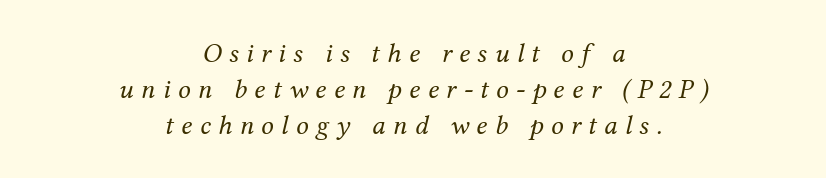
{"serif": "yes", "italic": "yes", "lean": "right", "slant_degrees": 12, "bold": "no", "weight": "regular", "width": "normal", "stroke_contrast": "medium", "x_height": "medium", "monospaced": "no", "underline": "no", "align": "center", "line_spacing": "normal", "line_spacing_ratio": 1.29, "letter_spacing": "wide", "letter_spacing_em": 0.26, "glyph_px": 28}
